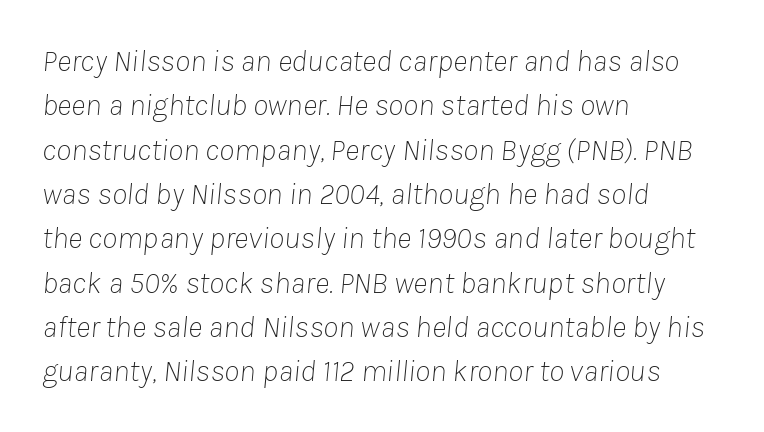
{"italic": "yes", "lean": "right", "slant_degrees": 8, "bold": "no", "weight": "thin", "width": "normal", "stroke_contrast": "low", "x_height": "medium", "monospaced": "no", "underline": "no", "align": "left", "line_spacing": "normal", "line_spacing_ratio": 1.43, "letter_spacing": "normal", "letter_spacing_em": 0.0, "glyph_px": 31}
